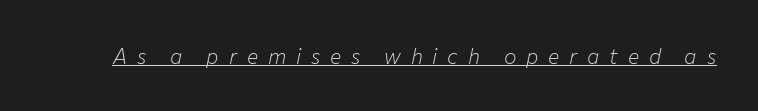
The image shows 21 px text type, italic (leaning right); set unusually wide letter spacing (+0.47 em), underlined.
